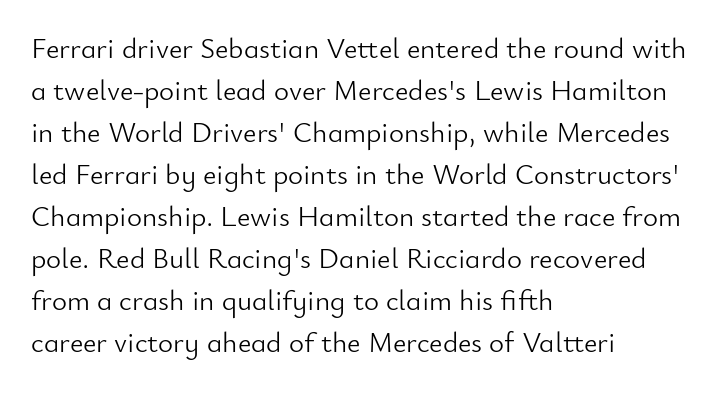
Q: Is the text bold? A: No.
Q: Is the text italic (slanted)? A: No, it is upright.
Q: Is the typeface a serif or a sans-serif typeface? A: Sans-serif.
Q: Is the text underlined? A: No.
Q: How is the paragraph aligned? A: Left-aligned.
Q: Is the spacing between letters normal or unusually wide? A: Normal.
Q: Is the spacing between lines tight, normal or loose? A: Normal.
Q: Width (condensed, normal, or wide)? A: Normal.
Q: Stroke contrast? A: Low.
Q: x-height? A: Small.
Q: Monospaced? A: No.
